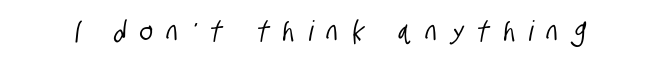
{"serif": "no", "width": "condensed", "stroke_contrast": "low", "x_height": "large", "monospaced": "no", "underline": "no", "letter_spacing": "wide", "letter_spacing_em": 0.49, "glyph_px": 28}
